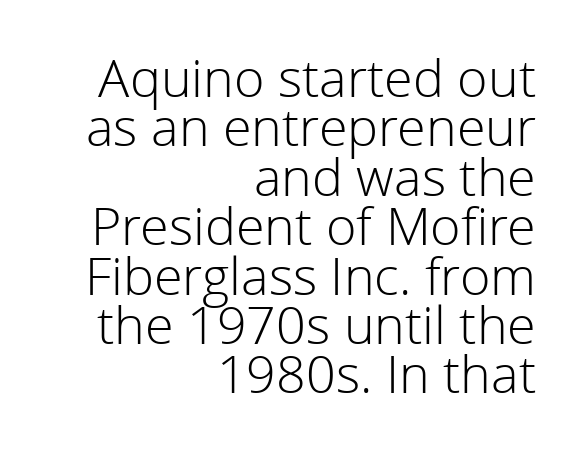
The gaps between neighbouring characters are ordinary and unremarkable. The rag falls on the left side of this text block. Proportional: the letters do not fall into vertical columns. Characters remain perfectly vertical along every line. Stems and bowls with no extra thickness — not bold. Type style note: lacks serifs.
